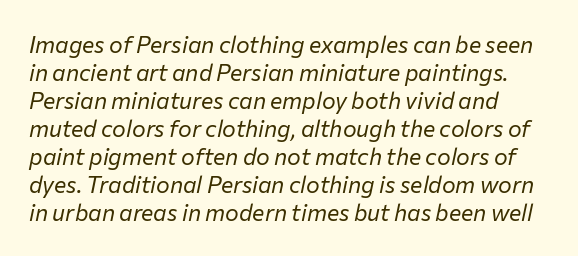
Q: Is the text bold? A: No.
Q: Is the text italic (slanted)? A: Yes, it leans right by about 12 degrees.
Q: Is the text underlined? A: No.
Q: Is the spacing between letters normal or unusually wide? A: Normal.
